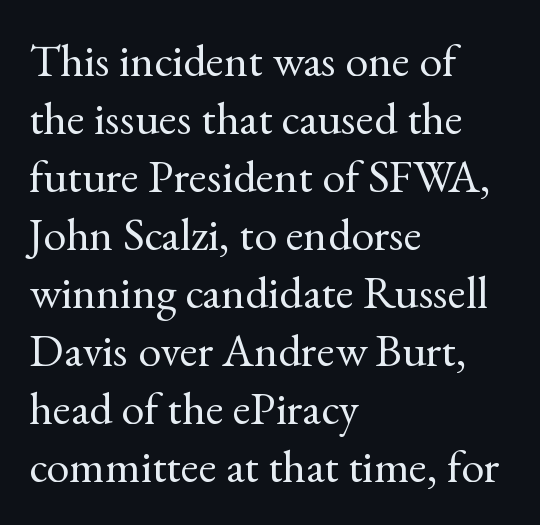
Q: Is the text bold? A: No.
Q: Is the text italic (slanted)? A: No, it is upright.
Q: Is the typeface a serif or a sans-serif typeface? A: Serif.
Q: Is the text underlined? A: No.
Q: How is the paragraph aligned? A: Left-aligned.
Q: Is the spacing between letters normal or unusually wide? A: Normal.
Q: Is the spacing between lines tight, normal or loose? A: Normal.
Q: Width (condensed, normal, or wide)? A: Normal.
Q: x-height? A: Small.
Q: Monospaced? A: No.
